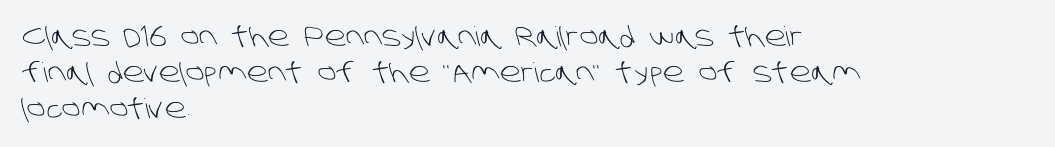
Leading: standard. Standard letterfit; no display-style spreading of the glyphs. The strokes are not fattened; the text isn't bold. All the whitespace from short lines collects on the right. Glance below the letters and you will spot only blank space.
